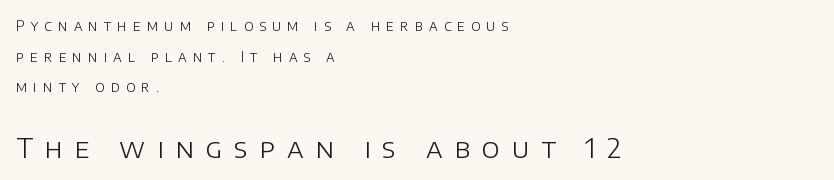
Q: Is the text bold? A: No.
Q: Is the text italic (slanted)? A: No, it is upright.
Q: Is the text underlined? A: No.
Q: How is the paragraph aligned? A: Left-aligned.
Q: Is the spacing between letters normal or unusually wide? A: Unusually wide.
Q: Is the spacing between lines tight, normal or loose? A: Loose.
Q: Which block of text is set in a larger size, the first (top) or the second (bottom)? A: The second (bottom) one.
